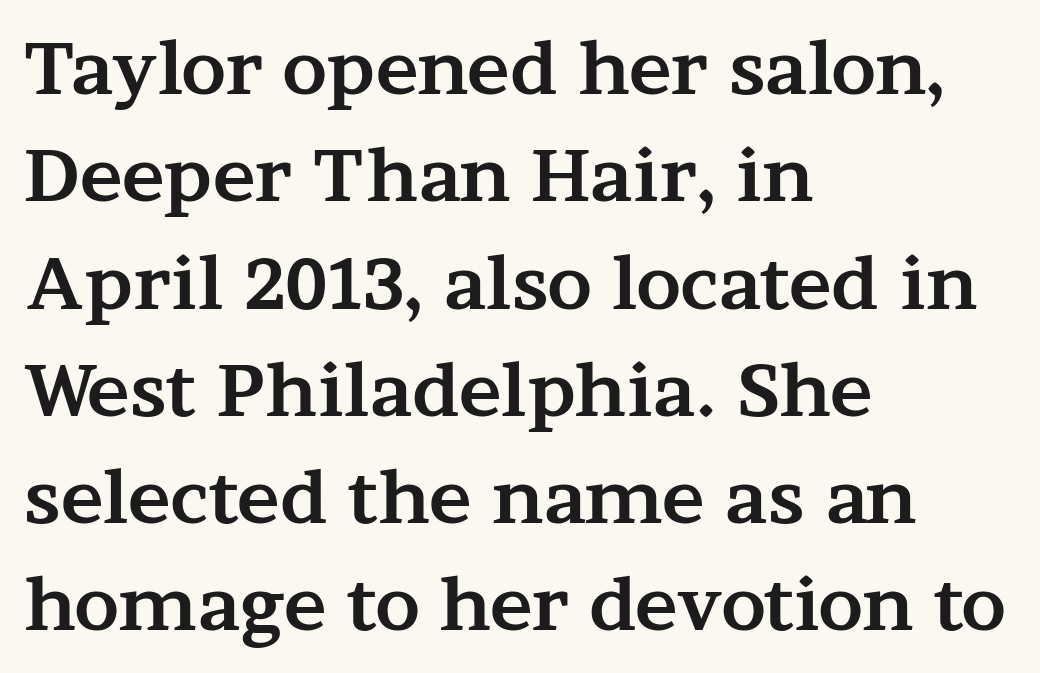
Q: Is the text bold? A: Yes.
Q: Is the text italic (slanted)? A: No, it is upright.
Q: Is the typeface a serif or a sans-serif typeface? A: Serif.
Q: Is the text underlined? A: No.
Q: How is the paragraph aligned? A: Left-aligned.
Q: Is the spacing between letters normal or unusually wide? A: Normal.
Q: Is the spacing between lines tight, normal or loose? A: Normal.
Q: Width (condensed, normal, or wide)? A: Wide.
Q: Stroke contrast? A: Medium.
Q: x-height? A: Medium.
Q: Monospaced? A: No.
